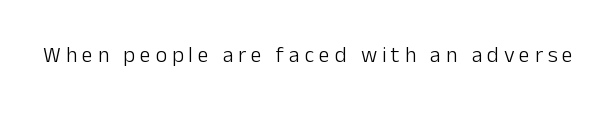
{"italic": "no", "bold": "no", "underline": "no", "letter_spacing": "wide", "letter_spacing_em": 0.22, "glyph_px": 22}
